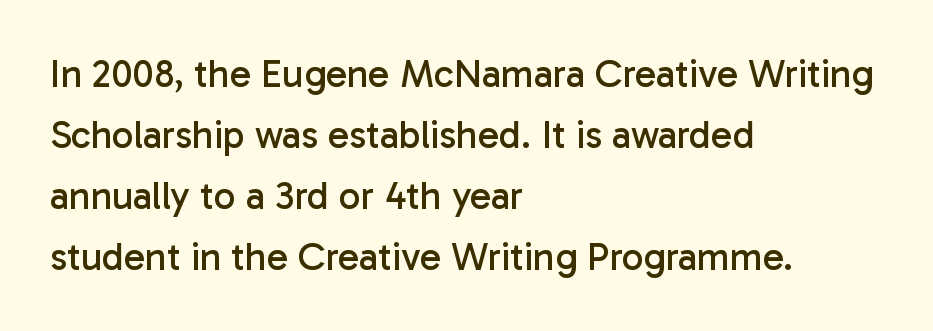
Q: Is the text bold? A: No.
Q: Is the text italic (slanted)? A: No, it is upright.
Q: Is the typeface a serif or a sans-serif typeface? A: Sans-serif.
Q: Is the text underlined? A: No.
Q: How is the paragraph aligned? A: Left-aligned.
Q: Is the spacing between letters normal or unusually wide? A: Normal.
Q: Is the spacing between lines tight, normal or loose? A: Normal.
Q: Width (condensed, normal, or wide)? A: Normal.
Q: Stroke contrast? A: Low.
Q: x-height? A: Medium.
Q: Monospaced? A: No.
